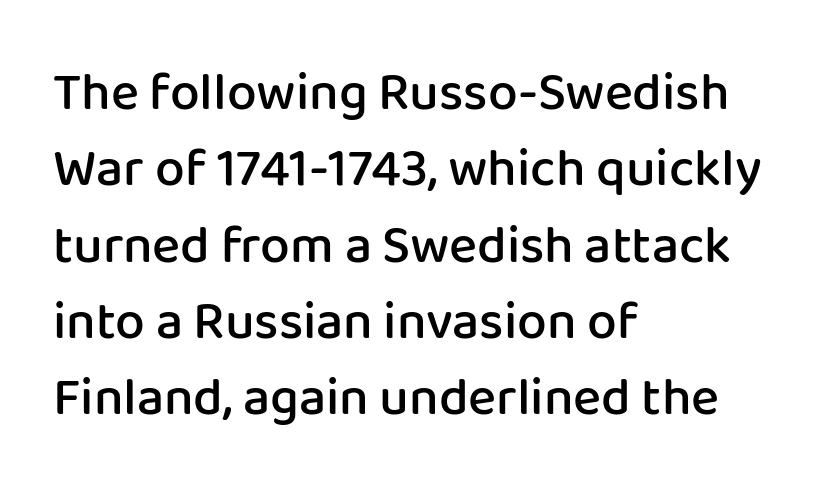
The image shows 53 px semibold sans-serif type, upright; set left-aligned, normal line spacing (1.44x), normal letter spacing, not underlined; low stroke contrast and a medium x-height.
